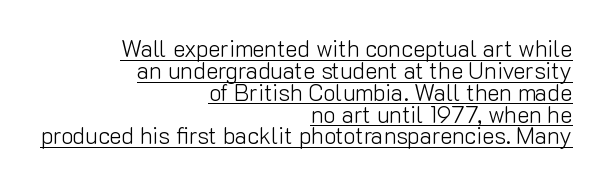
{"italic": "no", "bold": "no", "underline": "yes", "align": "right", "line_spacing": "tight", "line_spacing_ratio": 0.95, "letter_spacing": "normal", "letter_spacing_em": 0.0, "glyph_px": 23}
